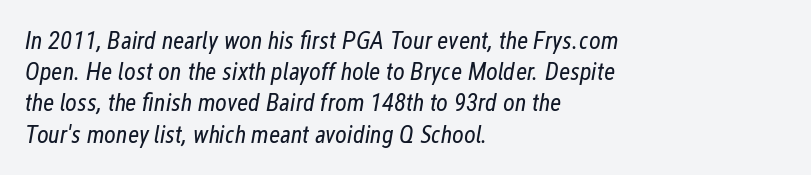
Line beginnings align vertically; line endings do not. This block has exactly the height ordinary leading produces. The lettering tilts uniformly, giving the passage an italic look. Lines of text with bare space underneath.
